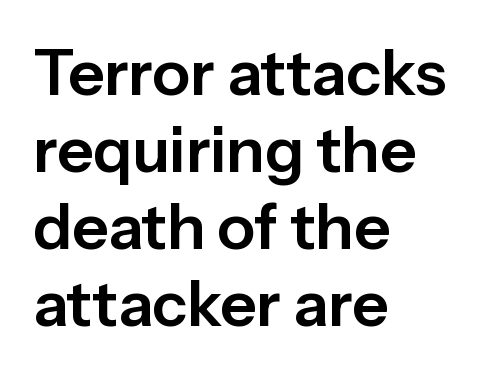
{"serif": "no", "italic": "no", "width": "normal", "stroke_contrast": "low", "x_height": "medium", "monospaced": "no", "underline": "no", "align": "left", "line_spacing_ratio": 1.22, "letter_spacing": "normal", "letter_spacing_em": 0.0, "glyph_px": 63}
